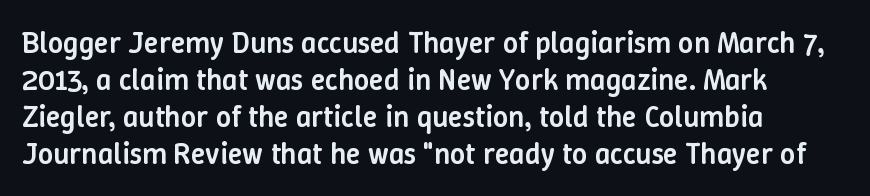
Character widths vary here, with narrow letters taking less room than wide ones. The characters look somewhat weighty, a semibold short of true bold. Characters follow at the spacing the type designer built in. Is there any slant? The stems are plumb. The typesetter chose a ragged-right arrangement here.
